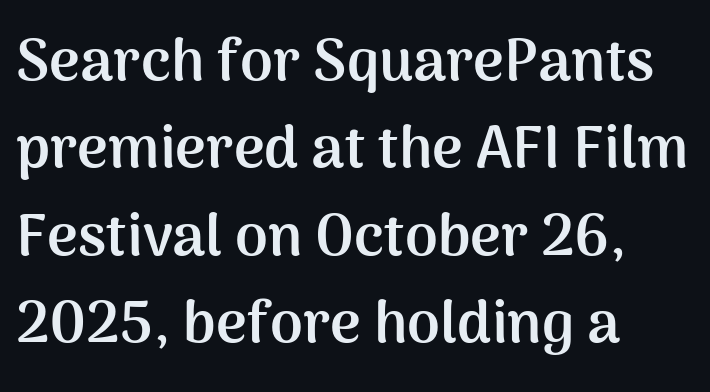
Q: Is the text bold? A: Yes.
Q: Is the text italic (slanted)? A: No, it is upright.
Q: Is the typeface a serif or a sans-serif typeface? A: Sans-serif.
Q: Is the text underlined? A: No.
Q: How is the paragraph aligned? A: Left-aligned.
Q: Is the spacing between letters normal or unusually wide? A: Normal.
Q: Is the spacing between lines tight, normal or loose? A: Normal.
Q: Width (condensed, normal, or wide)? A: Normal.
Q: Stroke contrast? A: Medium.
Q: x-height? A: Medium.
Q: Monospaced? A: No.
